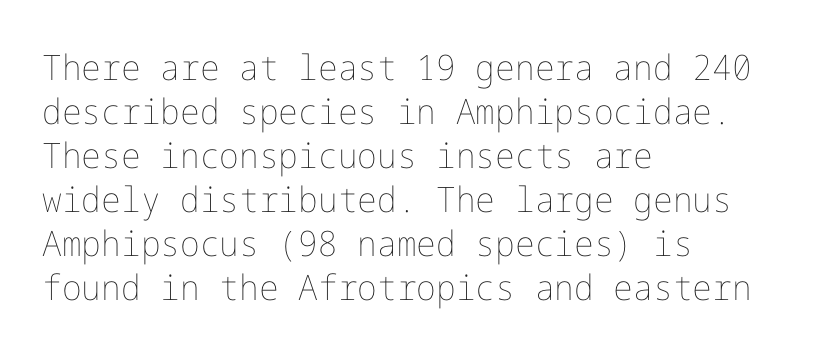
Q: Is the text bold? A: No.
Q: Is the text italic (slanted)? A: No, it is upright.
Q: Is the text underlined? A: No.
Q: How is the paragraph aligned? A: Left-aligned.
Q: Is the spacing between letters normal or unusually wide? A: Normal.
Q: Is the spacing between lines tight, normal or loose? A: Normal.
Q: Width (condensed, normal, or wide)? A: Normal.
Q: Stroke contrast? A: Low.
Q: x-height? A: Medium.
